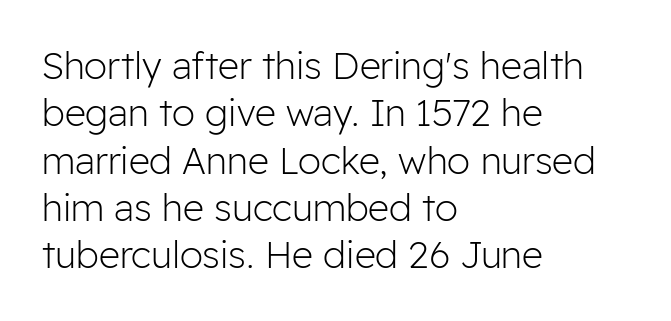
Horizontal alignment here is leftward, the default for most running prose. Is the type heavy? It reads as light-to-regular instead. Does the leading feel generous? No, just average. Do the characters align in a grid? No, the font is proportional. This sample uses plain, unmodified letter spacing.
